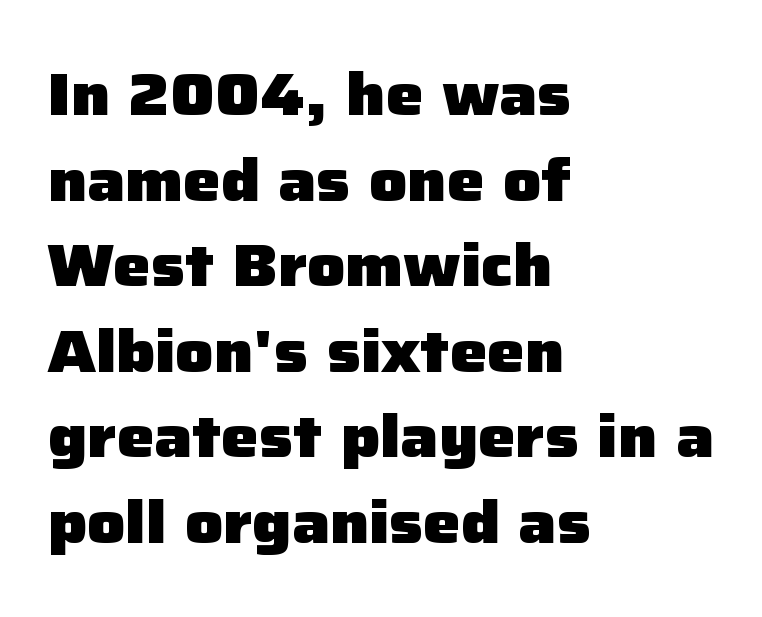
Q: Is the text bold? A: Yes.
Q: Is the text italic (slanted)? A: No, it is upright.
Q: Is the typeface a serif or a sans-serif typeface? A: Sans-serif.
Q: Is the text underlined? A: No.
Q: How is the paragraph aligned? A: Left-aligned.
Q: Is the spacing between letters normal or unusually wide? A: Normal.
Q: Is the spacing between lines tight, normal or loose? A: Normal.
Q: Width (condensed, normal, or wide)? A: Normal.
Q: Stroke contrast? A: Low.
Q: x-height? A: Medium.
Q: Monospaced? A: No.
